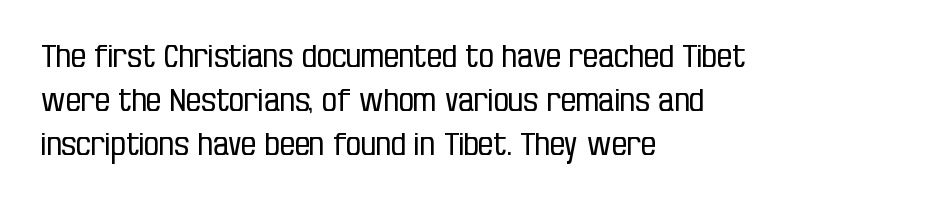
Q: Is the text bold? A: No.
Q: Is the text italic (slanted)? A: No, it is upright.
Q: Is the typeface a serif or a sans-serif typeface? A: Sans-serif.
Q: Is the text underlined? A: No.
Q: How is the paragraph aligned? A: Left-aligned.
Q: Is the spacing between letters normal or unusually wide? A: Normal.
Q: Is the spacing between lines tight, normal or loose? A: Normal.
Q: Width (condensed, normal, or wide)? A: Condensed.
Q: Stroke contrast? A: Low.
Q: x-height? A: Large.
Q: Monospaced? A: No.
